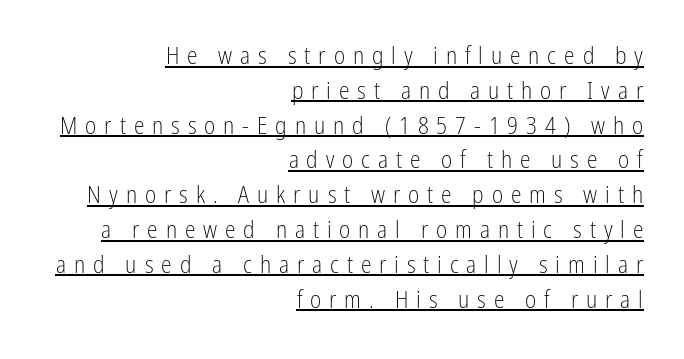
The image shows 24 px text type, upright; set right-aligned, normal line spacing (1.45x), unusually wide letter spacing (+0.33 em), underlined.
